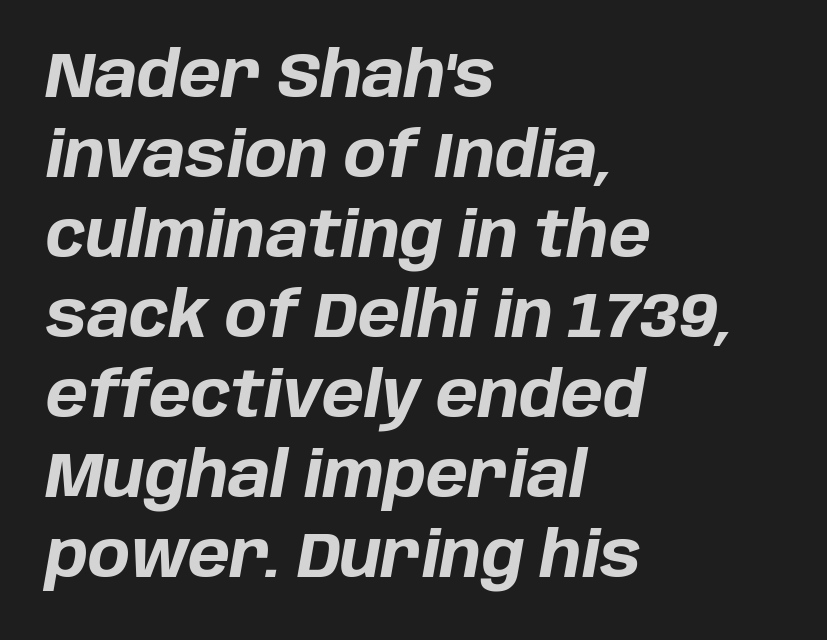
{"italic": "yes", "lean": "right", "slant_degrees": 10, "bold": "yes", "weight": "bold", "width": "normal", "stroke_contrast": "low", "x_height": "large", "monospaced": "no", "underline": "no", "align": "left", "line_spacing": "normal", "line_spacing_ratio": 1.27, "letter_spacing": "normal", "letter_spacing_em": 0.0, "glyph_px": 63}
